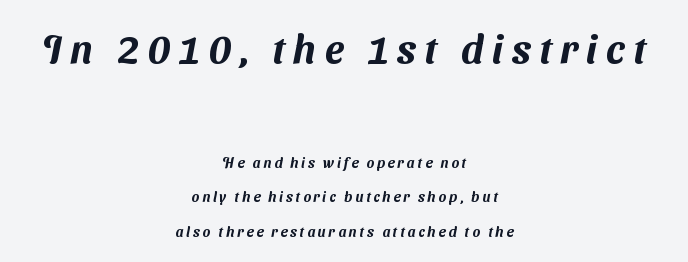
The image shows 40 px sans-serif type; set centered, loose line spacing (2.47x), unusually wide letter spacing (+0.21 em), not underlined; the first (top) block is 2.86x larger; medium stroke contrast and a medium x-height.
